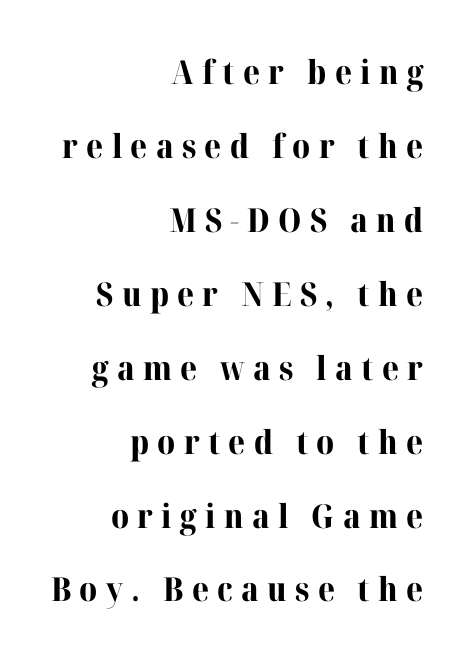
{"serif": "yes", "italic": "no", "bold": "yes", "weight": "bold", "width": "normal", "stroke_contrast": "high", "x_height": "medium", "monospaced": "no", "underline": "no", "align": "right", "line_spacing": "loose", "line_spacing_ratio": 2.24, "letter_spacing": "wide", "letter_spacing_em": 0.25, "glyph_px": 33}
